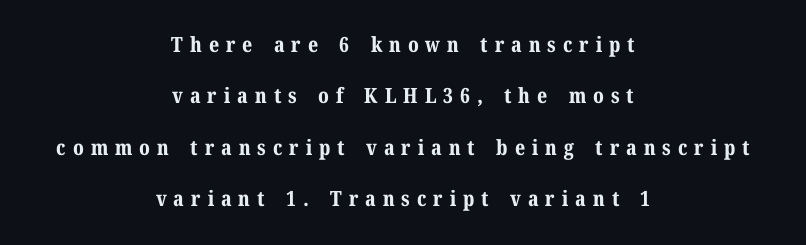
The letterforms stand isolated, each surrounded by extra space. Decoration check: the copy has no underline. The axis of the letterforms is exactly vertical. The strokes are fattened all the way to bold. The rendering uses a large line-height, opening up the rows.
